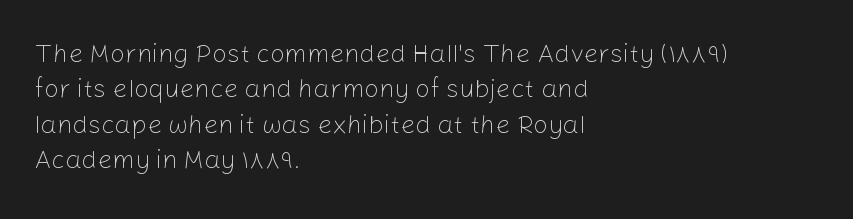
Vertically, the passage feels balanced, rows spaced as you'd expect. No italicization has been applied; the sample stays upright. A bare baseline throughout the passage. Think standard paragraph weight, or any step lighter than that.
